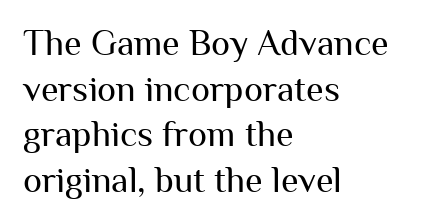
The image shows 36 px regular-weight sans-serif type, upright; set left-aligned, normal line spacing (1.27x), normal letter spacing, not underlined; medium stroke contrast and a medium x-height.
